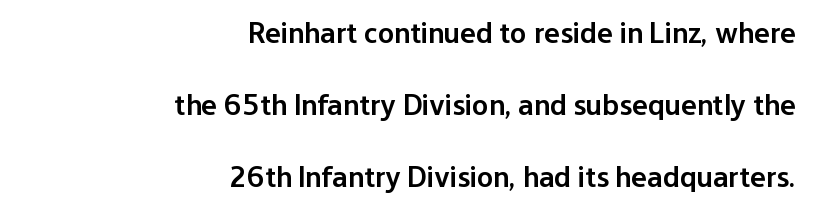
The passage is arranged like a letterhead date or caption credit — flush right. Spacing between characters is what you'd get straight out of the box. Quick note: not italic, upright. Widely set lines give the paragraph a tall, airy silhouette.
